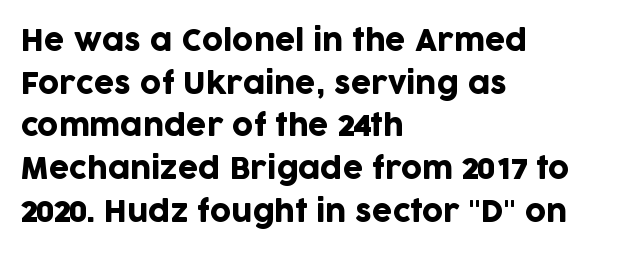
The leading is moderate, giving the passage an even texture. Classification — sans serif. When letters stand straight like this, we call the style roman or upright. A typesetter would call this proportional, since set widths differ per character. The strip under each line holds only bare page. This sample uses plain, unmodified letter spacing.
